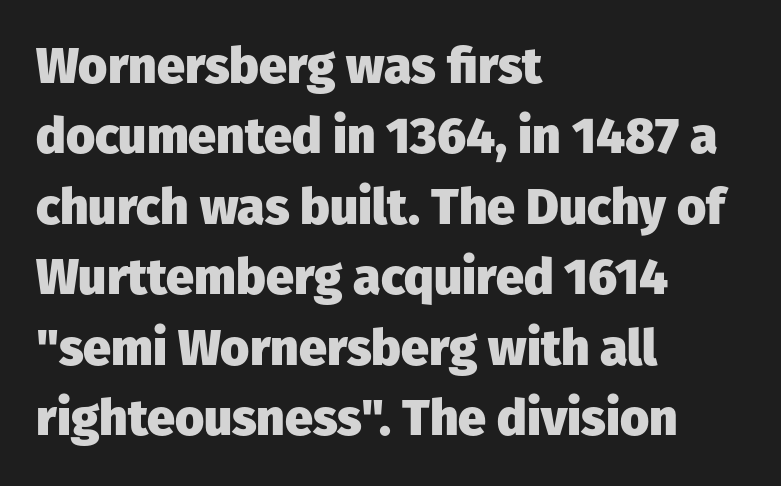
Layout note: lines flush left. You can tell from the bare stems that sans-serif type was used. This sample has the flowing, uneven cadence of proportional lettering. There is no visible air inserted between adjacent glyphs. Letters rest on an invisible, unmarked baseline.
